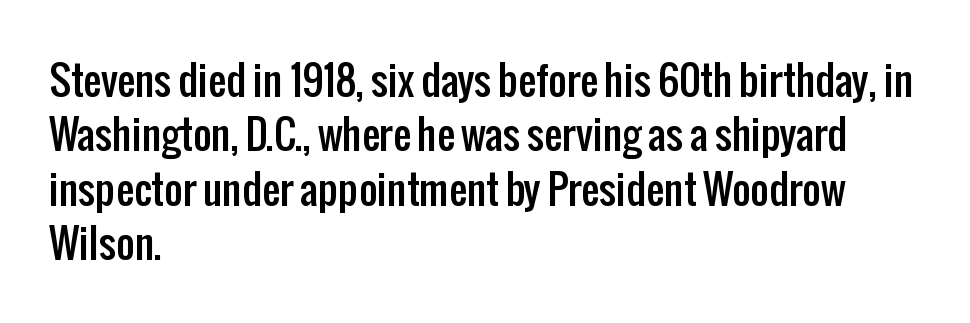
Q: Is the text italic (slanted)? A: No, it is upright.
Q: Is the typeface a serif or a sans-serif typeface? A: Sans-serif.
Q: Is the text underlined? A: No.
Q: How is the paragraph aligned? A: Left-aligned.
Q: Is the spacing between letters normal or unusually wide? A: Normal.
Q: Is the spacing between lines tight, normal or loose? A: Normal.
Q: Width (condensed, normal, or wide)? A: Condensed.
Q: Stroke contrast? A: Low.
Q: x-height? A: Medium.
Q: Monospaced? A: No.
